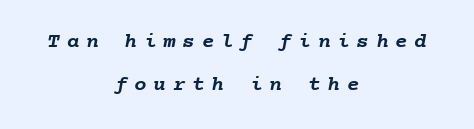
{"bold": "yes", "underline": "no", "align": "center", "line_spacing": "loose", "line_spacing_ratio": 2.03, "letter_spacing": "wide", "letter_spacing_em": 0.32, "glyph_px": 21}
